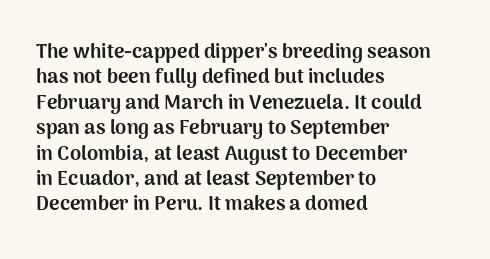
{"italic": "no", "bold": "yes", "underline": "no", "align": "left", "line_spacing": "normal", "line_spacing_ratio": 1.27, "letter_spacing": "normal", "letter_spacing_em": 0.0, "glyph_px": 20}
